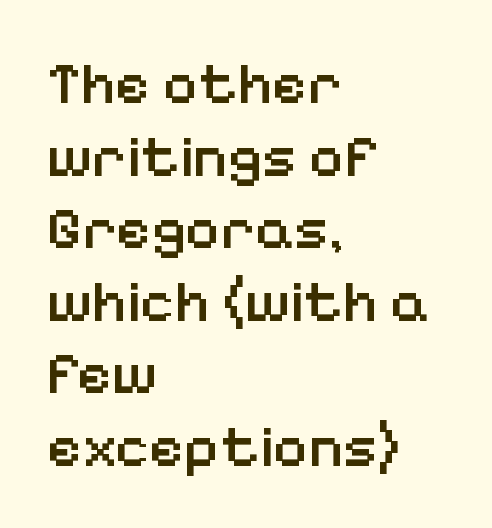
{"serif": "no", "italic": "no", "bold": "semi", "weight": "semibold", "width": "normal", "stroke_contrast": "low", "x_height": "medium", "monospaced": "no", "underline": "no", "align": "left", "line_spacing_ratio": 1.21, "letter_spacing": "normal", "letter_spacing_em": 0.0, "glyph_px": 60}
